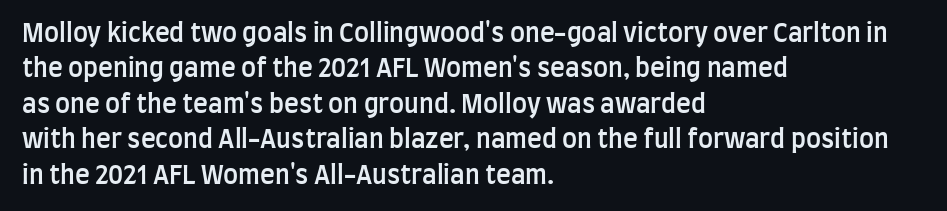
Q: Is the text bold? A: Semi-bold.
Q: Is the text italic (slanted)? A: No, it is upright.
Q: Is the text underlined? A: No.
Q: How is the paragraph aligned? A: Left-aligned.
Q: Is the spacing between letters normal or unusually wide? A: Normal.
Q: Is the spacing between lines tight, normal or loose? A: Normal.
